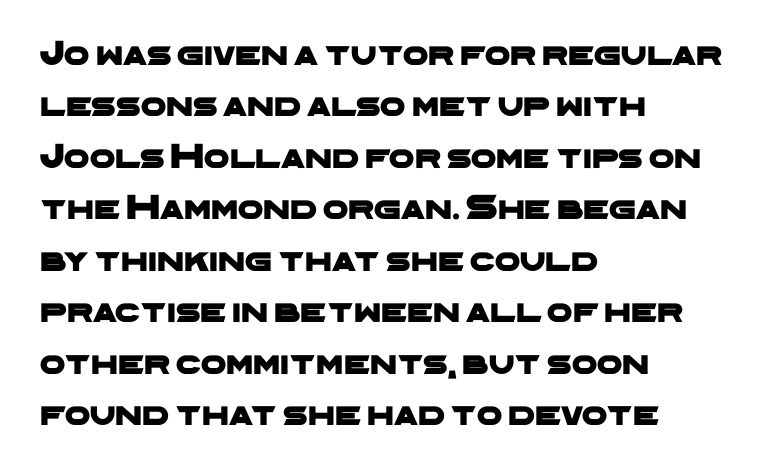
Q: Is the typeface a serif or a sans-serif typeface? A: Sans-serif.
Q: Is the text underlined? A: No.
Q: How is the paragraph aligned? A: Left-aligned.
Q: Is the spacing between letters normal or unusually wide? A: Normal.
Q: Is the spacing between lines tight, normal or loose? A: Normal.
Q: Width (condensed, normal, or wide)? A: Wide.
Q: Stroke contrast? A: Low.
Q: x-height? A: Medium.
Q: Monospaced? A: No.
